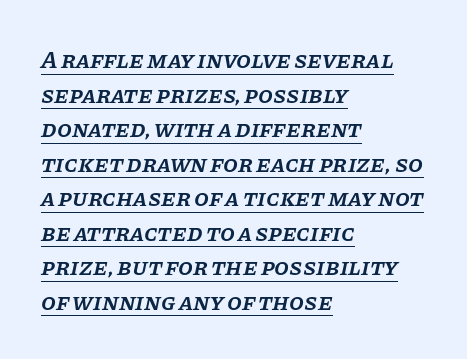
The image shows 24 px text type, italic (leaning right); set left-aligned, normal line spacing (1.44x), normal letter spacing, underlined.
